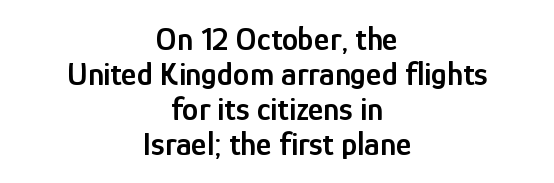
{"serif": "no", "italic": "no", "bold": "semi", "weight": "semibold", "width": "condensed", "stroke_contrast": "low", "x_height": "medium", "monospaced": "no", "underline": "no", "align": "center", "line_spacing": "tight", "line_spacing_ratio": 1.06, "letter_spacing": "normal", "letter_spacing_em": 0.0, "glyph_px": 33}
